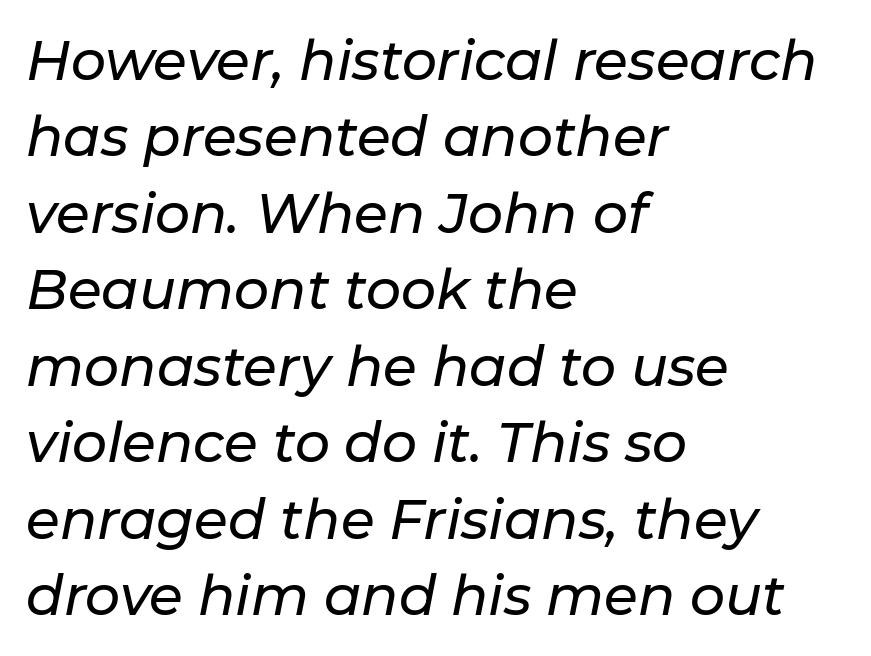
Q: Is the text italic (slanted)? A: Yes, it leans right by about 11 degrees.
Q: Is the text underlined? A: No.
Q: How is the paragraph aligned? A: Left-aligned.
Q: Is the spacing between letters normal or unusually wide? A: Normal.
Q: Is the spacing between lines tight, normal or loose? A: Normal.
Q: Width (condensed, normal, or wide)? A: Normal.
Q: Stroke contrast? A: Low.
Q: x-height? A: Medium.
Q: Monospaced? A: No.
